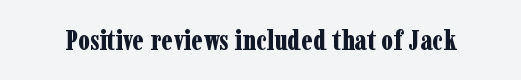
Q: Is the text bold? A: Yes.
Q: Is the text italic (slanted)? A: No, it is upright.
Q: Is the typeface a serif or a sans-serif typeface? A: Serif.
Q: Is the text underlined? A: No.
Q: Is the spacing between letters normal or unusually wide? A: Normal.
Q: Width (condensed, normal, or wide)? A: Condensed.
Q: Stroke contrast? A: Low.
Q: x-height? A: Medium.
Q: Monospaced? A: No.
